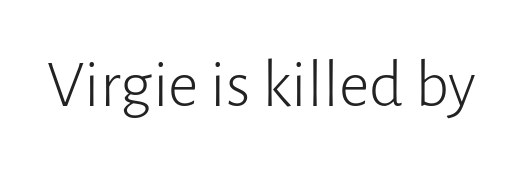
The image shows 67 px light sans-serif type, upright; set normal letter spacing, not underlined; low stroke contrast and a medium x-height.
